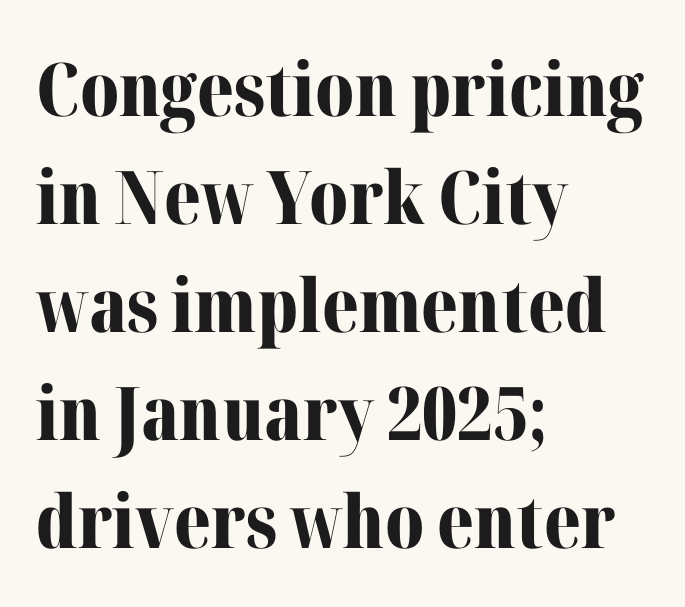
{"serif": "yes", "italic": "no", "bold": "yes", "weight": "bold", "width": "normal", "stroke_contrast": "medium", "x_height": "medium", "monospaced": "no", "underline": "no", "align": "left", "line_spacing": "normal", "line_spacing_ratio": 1.46, "letter_spacing": "normal", "letter_spacing_em": 0.0, "glyph_px": 74}
